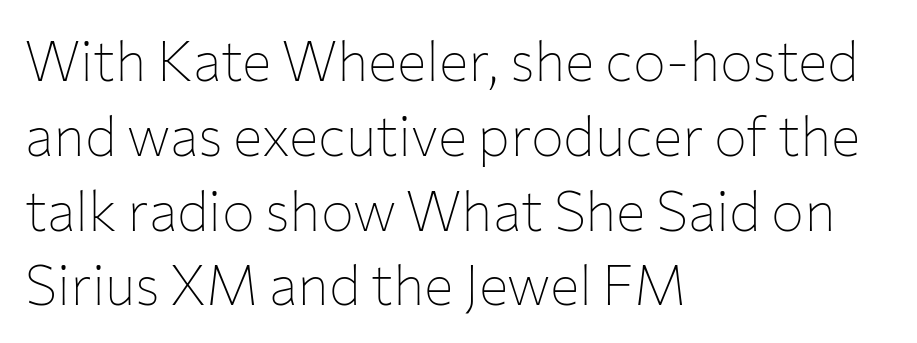
The baseline area is clear. Weight class: somewhere from thin through regular. Each new line begins a customary step beneath the previous one. Think of a printed novel: that variable character pitch is what you see here.
